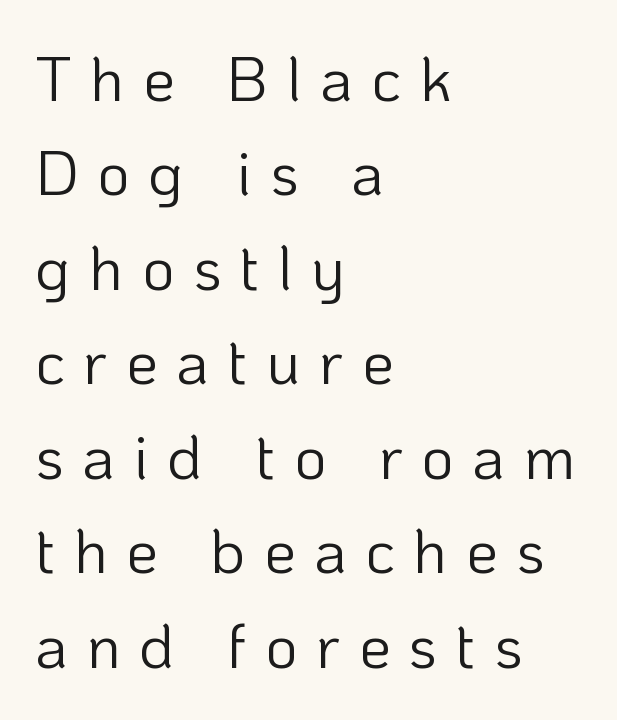
Characters follow at a spacing far wider than the type designer built in. Note the varied advance widths — an 'i' is clearly narrower than an 'm'. Regular leading. The letters stand upright; this is a roman face. This sample uses a sans-serif face.
